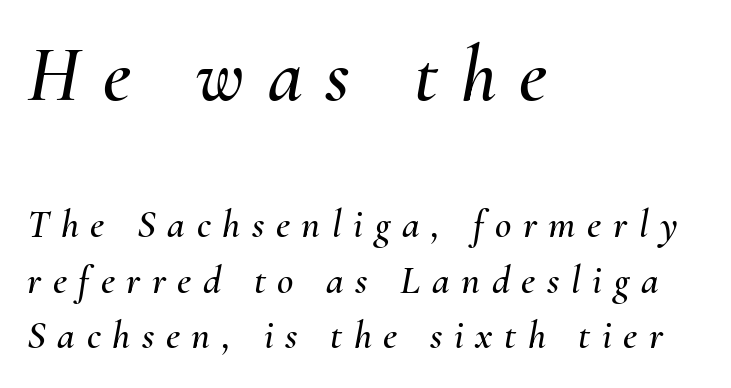
The image shows 79 px text type, italic (leaning right); set left-aligned, normal line spacing (1.39x), unusually wide letter spacing (+0.29 em), not underlined; the first (top) block is 1.98x larger; medium stroke contrast and a small x-height.
